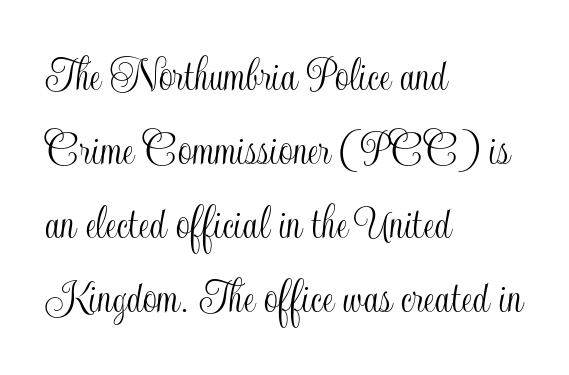
The image shows 50 px condensed type; set left-aligned, normal line spacing (1.48x), normal letter spacing, not underlined; a small x-height.
